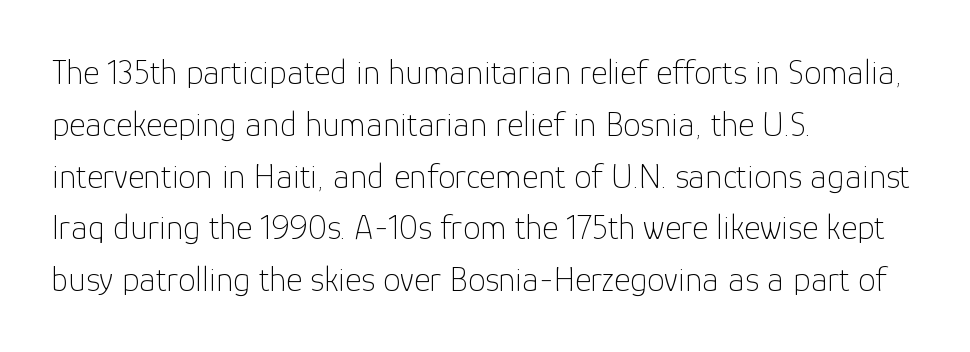
Q: Is the text bold? A: No.
Q: Is the text italic (slanted)? A: No, it is upright.
Q: Is the typeface a serif or a sans-serif typeface? A: Sans-serif.
Q: Is the text underlined? A: No.
Q: How is the paragraph aligned? A: Left-aligned.
Q: Is the spacing between letters normal or unusually wide? A: Normal.
Q: Is the spacing between lines tight, normal or loose? A: Normal.
Q: Width (condensed, normal, or wide)? A: Normal.
Q: Stroke contrast? A: Low.
Q: x-height? A: Medium.
Q: Monospaced? A: No.
